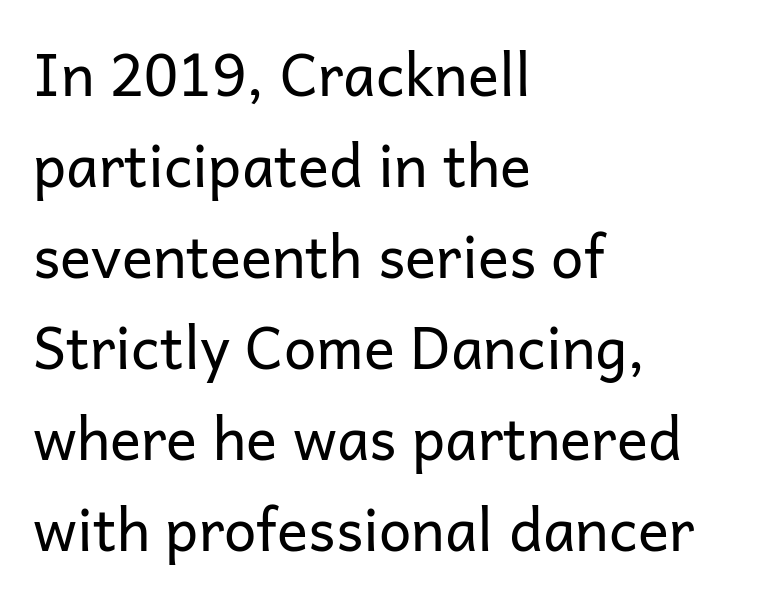
Q: Is the text bold? A: No.
Q: Is the text italic (slanted)? A: No, it is upright.
Q: Is the typeface a serif or a sans-serif typeface? A: Sans-serif.
Q: Is the text underlined? A: No.
Q: How is the paragraph aligned? A: Left-aligned.
Q: Is the spacing between letters normal or unusually wide? A: Normal.
Q: Is the spacing between lines tight, normal or loose? A: Normal.
Q: Width (condensed, normal, or wide)? A: Normal.
Q: Stroke contrast? A: Low.
Q: x-height? A: Medium.
Q: Monospaced? A: No.
